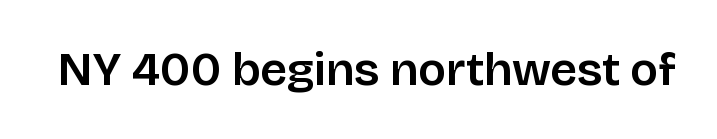
The specimen omits any rule beneath the text block's lines. The letters advance in unequal steps, a hallmark of proportional type. Look at the bottom of the vertical strokes: they stop flat, with no serifs. The passage shown has conventional tracking throughout.
